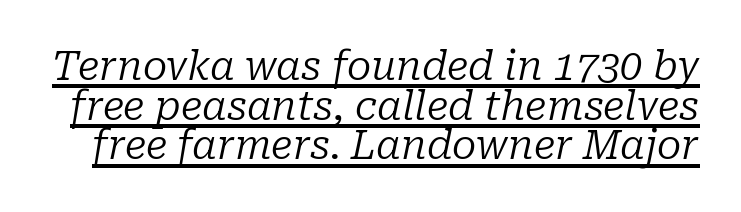
The image shows 40 px regular-weight serif type, italic (leaning right); set tight line spacing (0.99x), normal letter spacing, underlined; low stroke contrast and a medium x-height.
